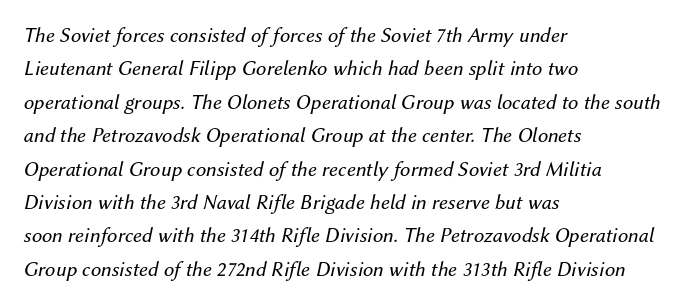
Leading matches the norm, producing a regular column. The face used here is rendered with its standard letterfit. Where is the straight margin? On the left. Underline: absent. Think standard paragraph weight, or any step lighter than that. Posture: slanted.
